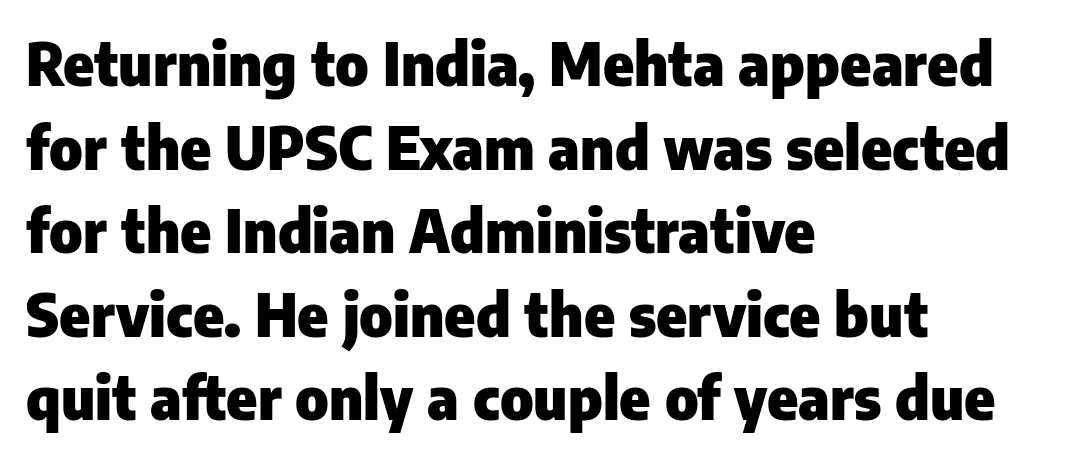
The image shows 58 px heavy sans-serif type, upright; set left-aligned, normal line spacing (1.44x), normal letter spacing, not underlined; low stroke contrast and a medium x-height.
